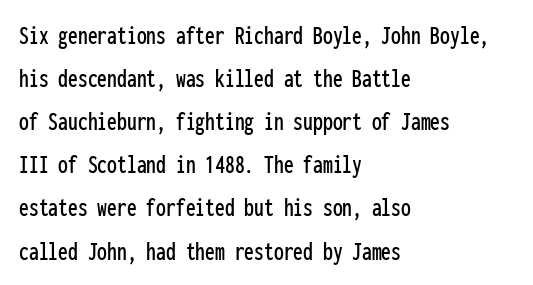
The image shows 28 px condensed sans-serif type, upright, monospaced; set left-aligned, normal line spacing (1.54x), normal letter spacing, not underlined; low stroke contrast and a medium x-height.
